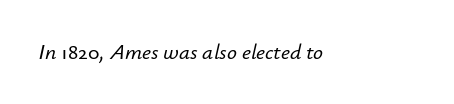
The image shows 22 px text type, italic (leaning right); set normal letter spacing, not underlined.
